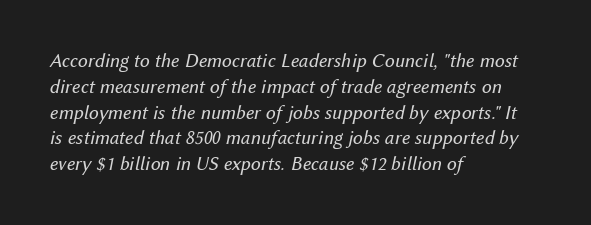
{"italic": "yes", "lean": "right", "slant_degrees": 12, "bold": "no", "underline": "no", "align": "left", "line_spacing": "normal", "line_spacing_ratio": 1.29, "letter_spacing": "normal", "letter_spacing_em": 0.0, "glyph_px": 20}
